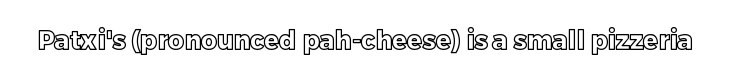
The image shows 25 px text type, upright; set normal letter spacing, not underlined.
